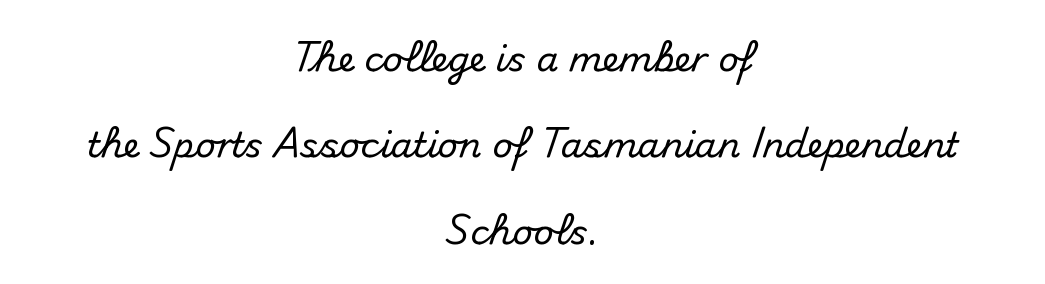
{"serif": "no", "width": "normal", "stroke_contrast": "medium", "x_height": "small", "monospaced": "no", "underline": "no", "align": "center", "line_spacing": "loose", "line_spacing_ratio": 2.47, "letter_spacing": "normal", "letter_spacing_em": 0.0, "glyph_px": 35}
